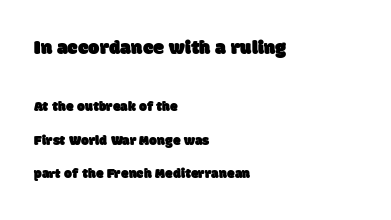
{"underline": "no", "align": "left", "line_spacing": "loose", "line_spacing_ratio": 2.37, "letter_spacing": "normal", "letter_spacing_em": 0.0, "larger_block": "first", "size_ratio": 1.43, "glyph_px": 20}
